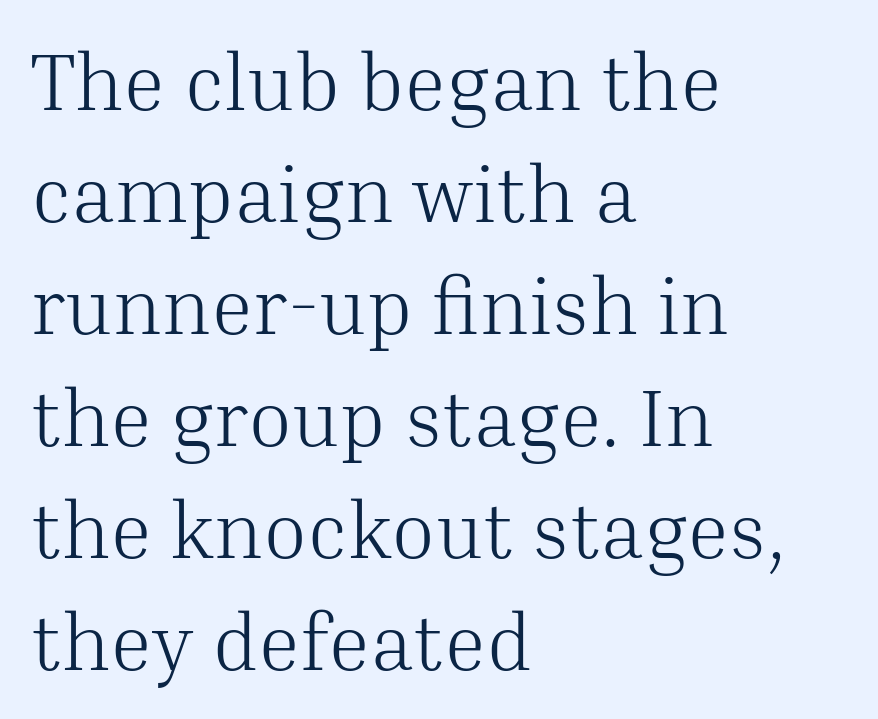
Default kerning and tracking; the words read as compact shapes. Type without underlining. The font's upright variant was chosen for this text. Stroke terminals: seriffed.
